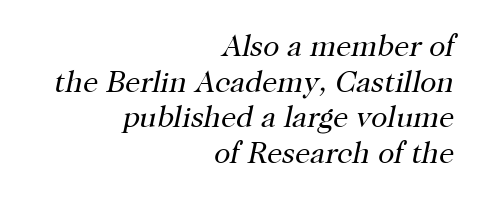
The cut favours lightness, reaching ordinary text weight at its darkest. The words here are not underlined. Between one letter and the next there's only the usual sliver of space. Looks like regular typesetting: each glyph gets only the width it needs.
